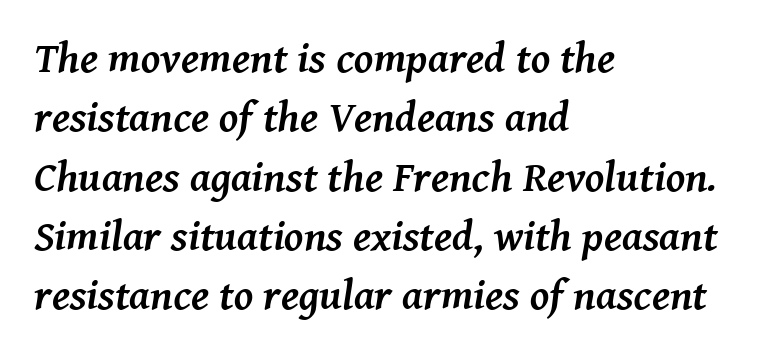
The image shows 43 px semibold serif type, italic (leaning right); set left-aligned, normal line spacing (1.38x), normal letter spacing, not underlined; medium stroke contrast and a medium x-height.
